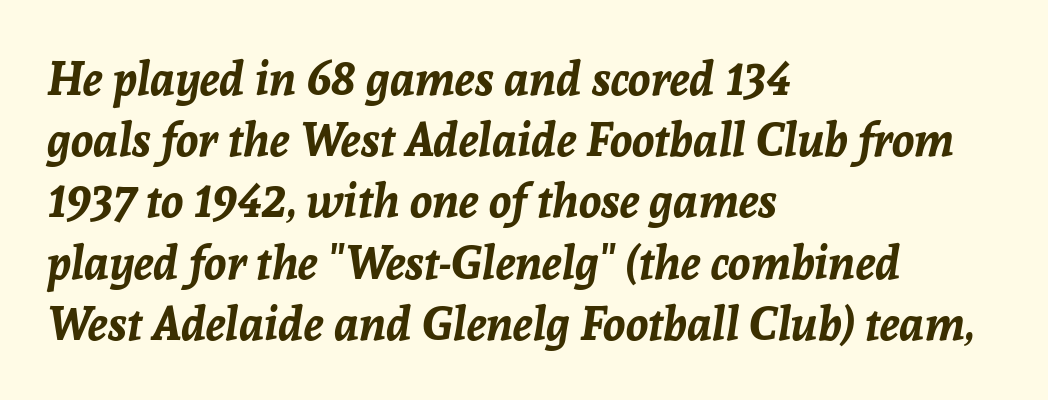
The image shows 46 px bold type, italic (leaning right); set left-aligned, normal line spacing (1.33x), normal letter spacing, not underlined; low stroke contrast and a medium x-height.
